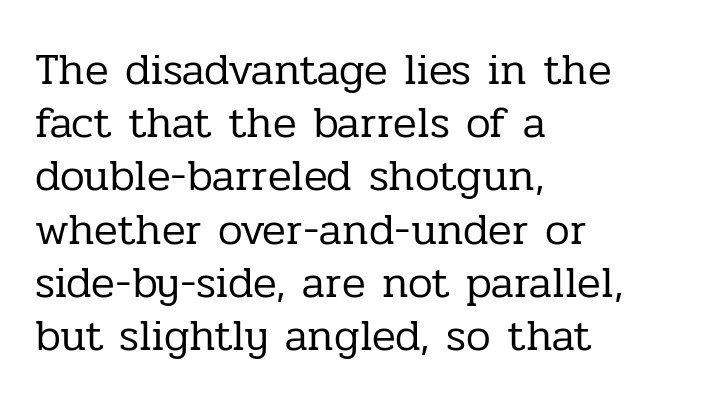
Q: Is the text bold? A: No.
Q: Is the text italic (slanted)? A: No, it is upright.
Q: Is the typeface a serif or a sans-serif typeface? A: Serif.
Q: Is the text underlined? A: No.
Q: How is the paragraph aligned? A: Left-aligned.
Q: Is the spacing between letters normal or unusually wide? A: Normal.
Q: Width (condensed, normal, or wide)? A: Normal.
Q: Stroke contrast? A: Low.
Q: x-height? A: Medium.
Q: Monospaced? A: No.
